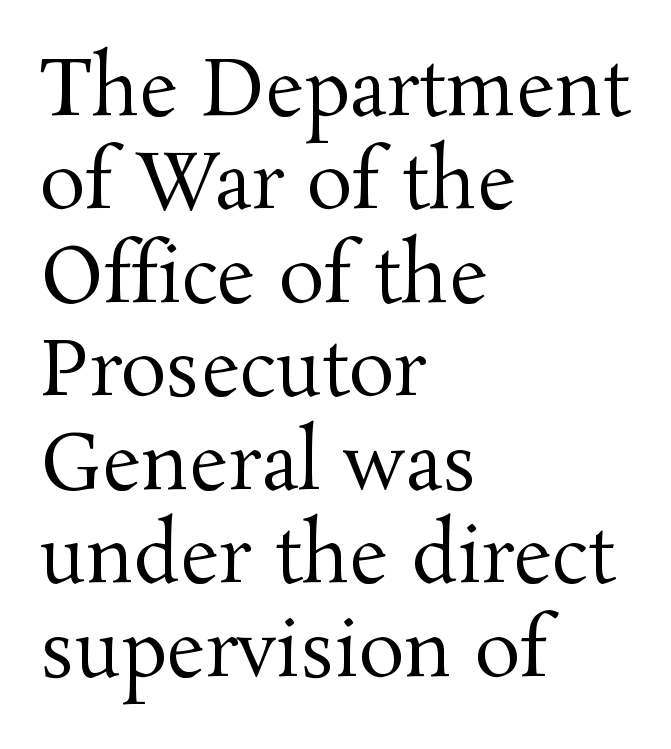
Quick note: underline off. Character widths vary here, with narrow letters taking less room than wide ones. Nobody touched the tracking dial on this one. These lines are set flush left with a ragged right edge. The letters stand upright; this is a roman face.
